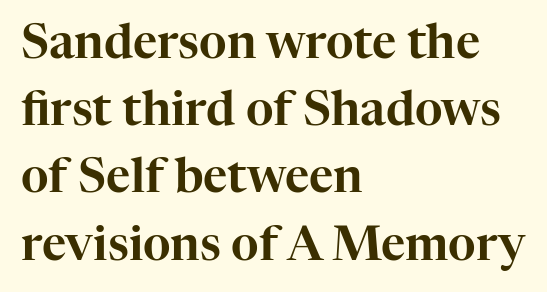
The image shows 47 px serif type, upright; set left-aligned, normal line spacing (1.43x), normal letter spacing, not underlined; high stroke contrast and a medium x-height.
